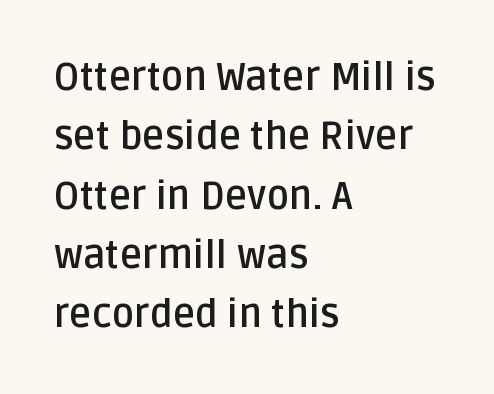
{"serif": "no", "italic": "no", "bold": "yes", "weight": "semibold", "width": "normal", "stroke_contrast": "low", "x_height": "large", "monospaced": "no", "underline": "no", "align": "left", "line_spacing": "normal", "line_spacing_ratio": 1.56, "letter_spacing": "normal", "letter_spacing_em": 0.0, "glyph_px": 38}
